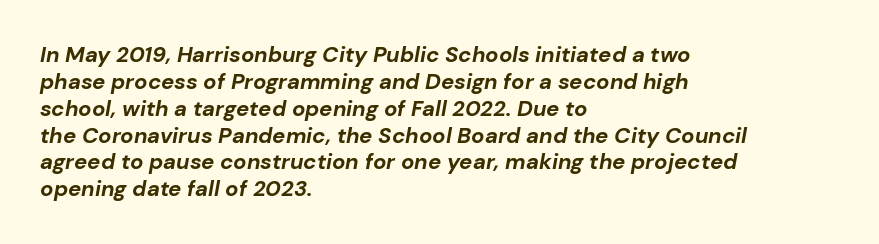
Q: Is the text bold? A: Yes.
Q: Is the text italic (slanted)? A: Yes, it leans right by about 10 degrees.
Q: Is the text underlined? A: No.
Q: How is the paragraph aligned? A: Left-aligned.
Q: Is the spacing between letters normal or unusually wide? A: Normal.
